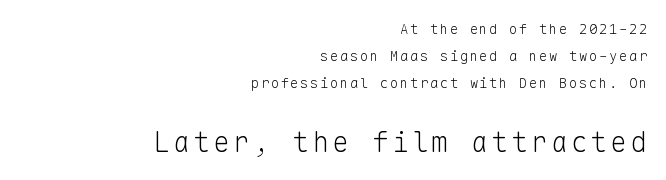
{"serif": "no", "italic": "no", "bold": "no", "weight": "light", "width": "normal", "stroke_contrast": "low", "x_height": "medium", "monospaced": "yes", "underline": "no", "align": "right", "line_spacing": "loose", "line_spacing_ratio": 1.94, "larger_block": "second", "size_ratio": 2.0, "glyph_px": 28}
